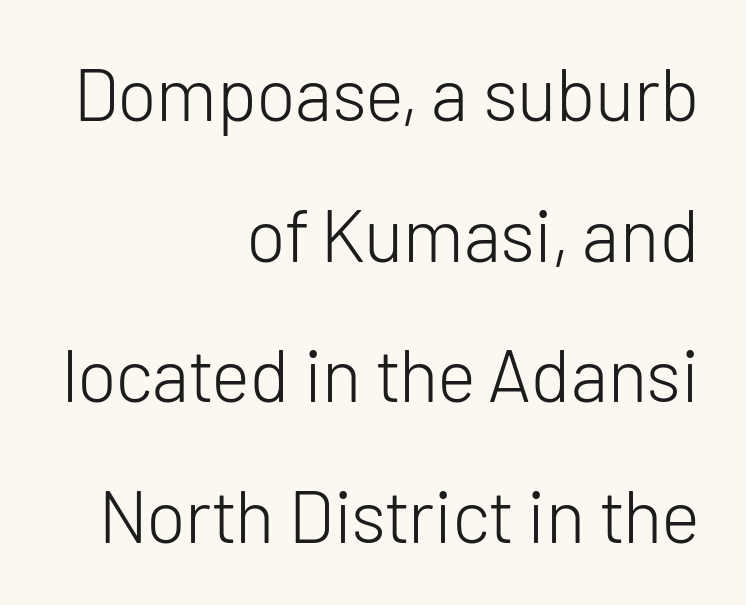
{"serif": "no", "italic": "no", "bold": "no", "weight": "light", "width": "normal", "stroke_contrast": "low", "x_height": "medium", "monospaced": "no", "underline": "no", "align": "right", "line_spacing": "loose", "line_spacing_ratio": 1.9, "letter_spacing": "normal", "letter_spacing_em": 0.0, "glyph_px": 74}
